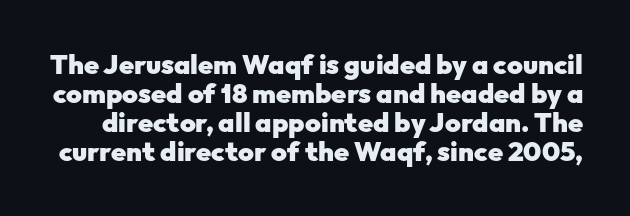
The image shows 27 px bold type, upright; set tight line spacing (1.07x), normal letter spacing, not underlined.
